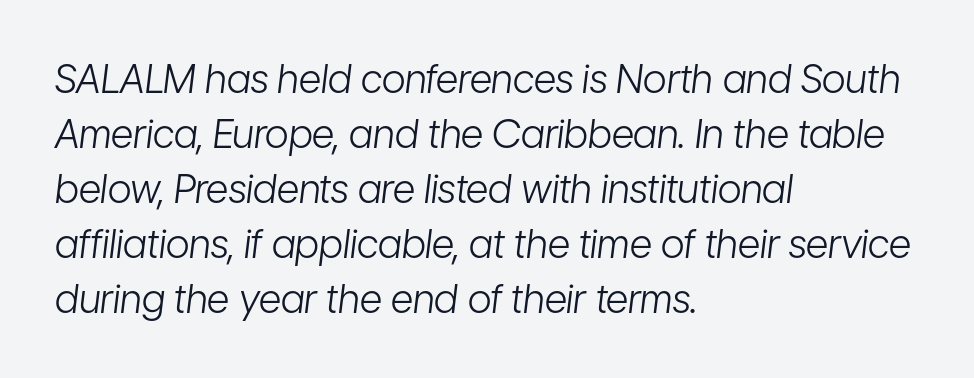
{"italic": "yes", "lean": "right", "slant_degrees": 7, "bold": "no", "weight": "light", "width": "condensed", "stroke_contrast": "low", "x_height": "medium", "monospaced": "no", "underline": "no", "align": "left", "line_spacing": "normal", "line_spacing_ratio": 1.41, "letter_spacing": "normal", "letter_spacing_em": 0.0, "glyph_px": 39}
